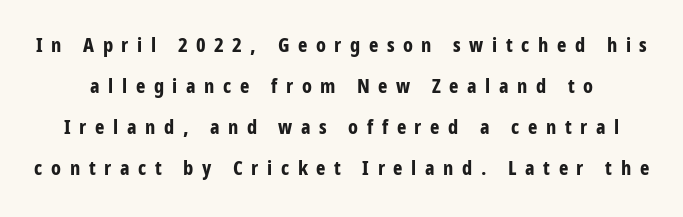
Q: Is the text bold? A: Yes.
Q: Is the text italic (slanted)? A: No, it is upright.
Q: Is the text underlined? A: No.
Q: Is the spacing between letters normal or unusually wide? A: Unusually wide.
Q: Is the spacing between lines tight, normal or loose? A: Loose.
